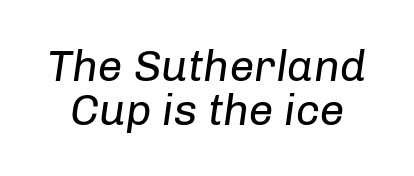
The image shows 44 px regular-weight type, italic (leaning right); set tight line spacing (1.01x), normal letter spacing, not underlined; low stroke contrast and a medium x-height.
